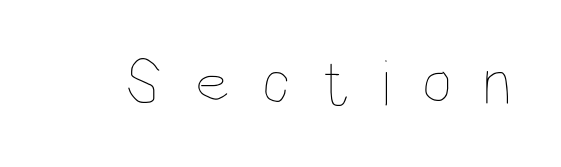
The image shows 66 px thin, condensed type, upright; set unusually wide letter spacing (+0.48 em), not underlined; low stroke contrast and a large x-height.
